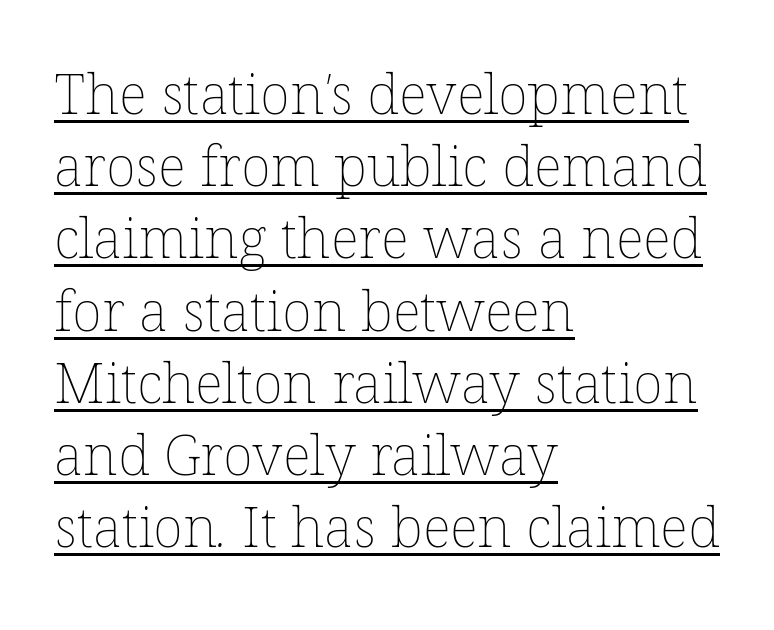
The image shows 56 px thin type; set left-aligned, normal line spacing (1.29x), normal letter spacing, underlined; low stroke contrast and a medium x-height.
